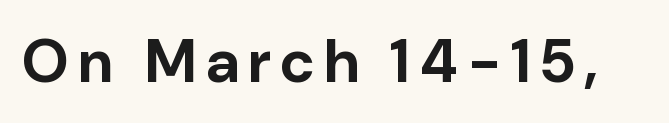
In terms of letterform style, serifs are entirely absent. Plenty of ink on the page — the face is bold. The passage shown is not underscored anywhere. Italic: no, the glyphs are upright roman. This sample has the flowing, uneven cadence of proportional lettering.
